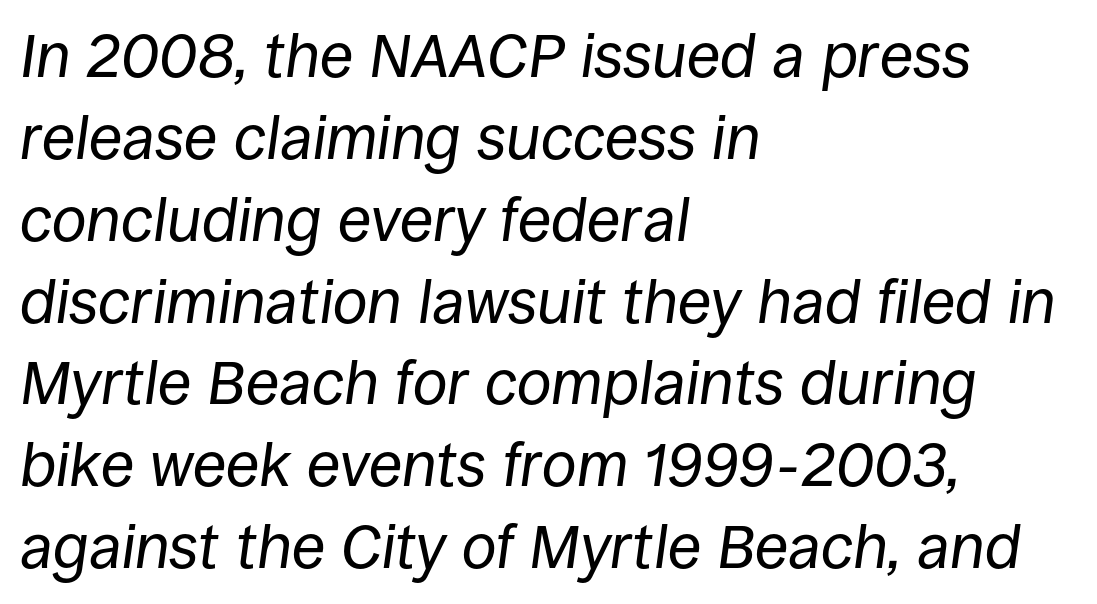
{"italic": "yes", "lean": "right", "slant_degrees": 8, "bold": "no", "weight": "regular", "width": "normal", "stroke_contrast": "low", "x_height": "large", "monospaced": "no", "underline": "no", "align": "left", "line_spacing": "normal", "line_spacing_ratio": 1.32, "letter_spacing": "normal", "letter_spacing_em": 0.0, "glyph_px": 62}
